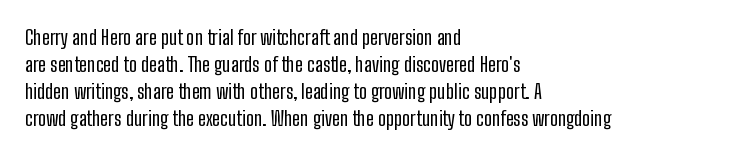
This sample uses an upright cut, with every glyph sitting square on the baseline. Reading down the column, the eye jumps a familiar distance to each next line. The horizontal fit of the characters is conventional and even. This is not heavy type; no bold has been used.
